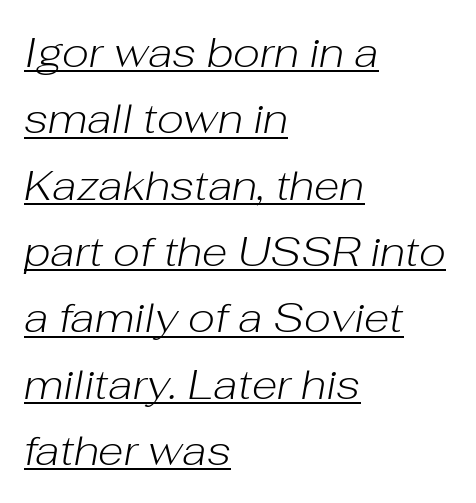
Q: Is the text bold? A: No.
Q: Is the text italic (slanted)? A: Yes, it leans right by about 10 degrees.
Q: Is the text underlined? A: Yes.
Q: How is the paragraph aligned? A: Left-aligned.
Q: Is the spacing between letters normal or unusually wide? A: Normal.
Q: Is the spacing between lines tight, normal or loose? A: Normal.
Q: Width (condensed, normal, or wide)? A: Normal.
Q: Stroke contrast? A: Low.
Q: x-height? A: Medium.
Q: Monospaced? A: No.
